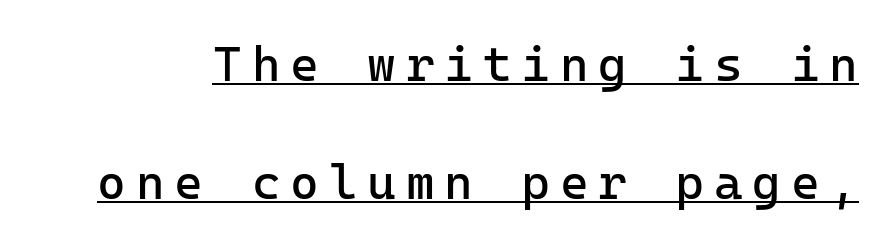
The image shows 49 px regular-weight sans-serif type, upright, monospaced; set loose line spacing (2.4x), unusually wide letter spacing (+0.2 em), underlined; low stroke contrast and a medium x-height.
